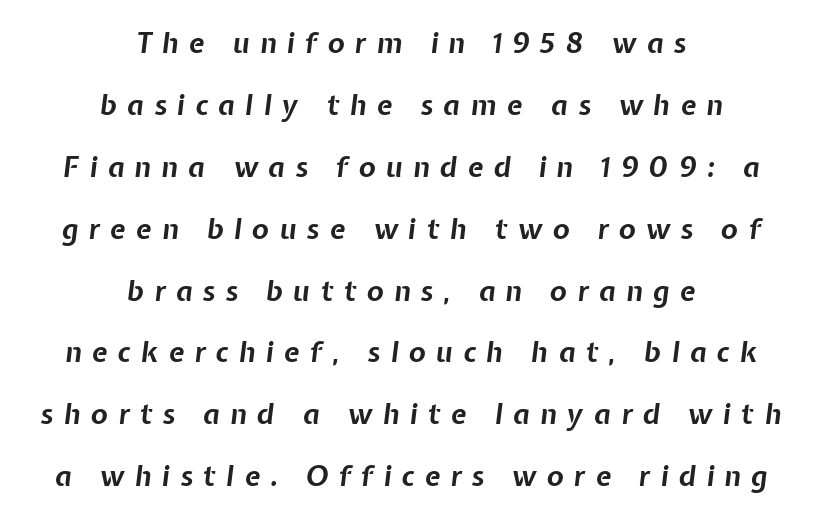
Q: Is the text bold? A: Yes.
Q: Is the text italic (slanted)? A: Yes, it leans right by about 7 degrees.
Q: Is the text underlined? A: No.
Q: How is the paragraph aligned? A: Centered.
Q: Is the spacing between letters normal or unusually wide? A: Unusually wide.
Q: Is the spacing between lines tight, normal or loose? A: Loose.
Q: Width (condensed, normal, or wide)? A: Normal.
Q: Stroke contrast? A: Low.
Q: x-height? A: Medium.
Q: Monospaced? A: No.
